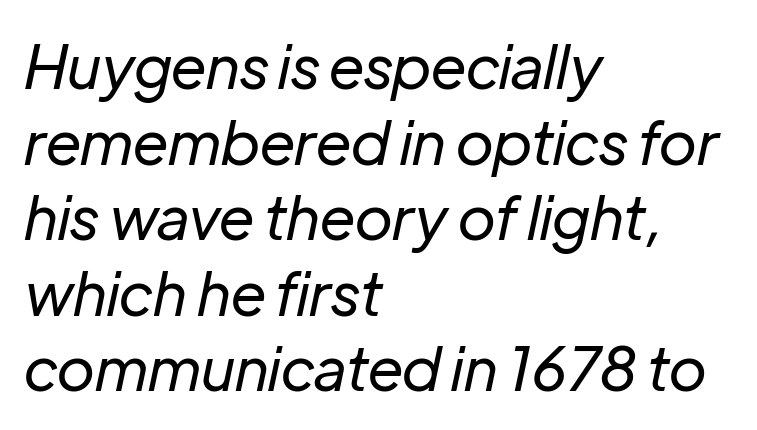
The face looks like a standard text weight, possibly lighter. Tall strokes in this sample are angled rather than plumb. Whoever set this chose a conventional vertical rhythm. Honestly, the letter spacing is just normal — you wouldn't notice it.
